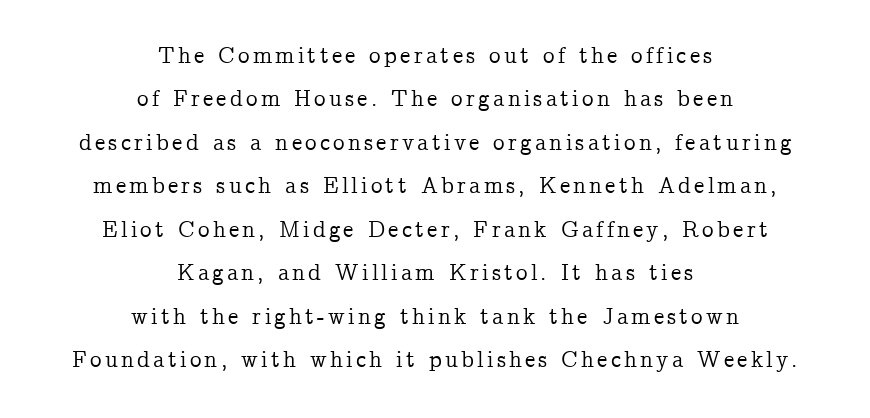
{"italic": "no", "underline": "no", "align": "center", "line_spacing_ratio": 1.89, "glyph_px": 23}
